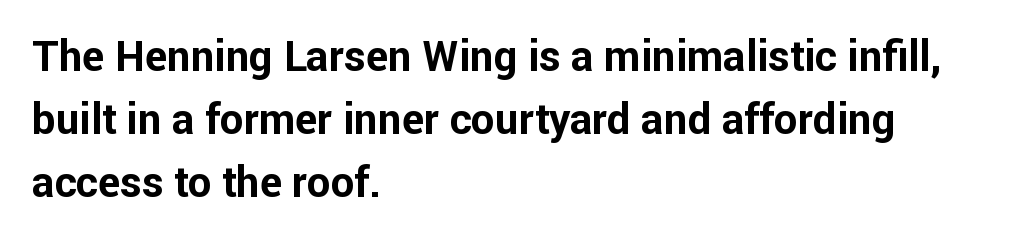
{"serif": "no", "italic": "no", "bold": "yes", "weight": "bold", "width": "normal", "stroke_contrast": "low", "x_height": "medium", "monospaced": "no", "underline": "no", "align": "left", "line_spacing": "normal", "line_spacing_ratio": 1.5, "letter_spacing": "normal", "letter_spacing_em": 0.0, "glyph_px": 42}
